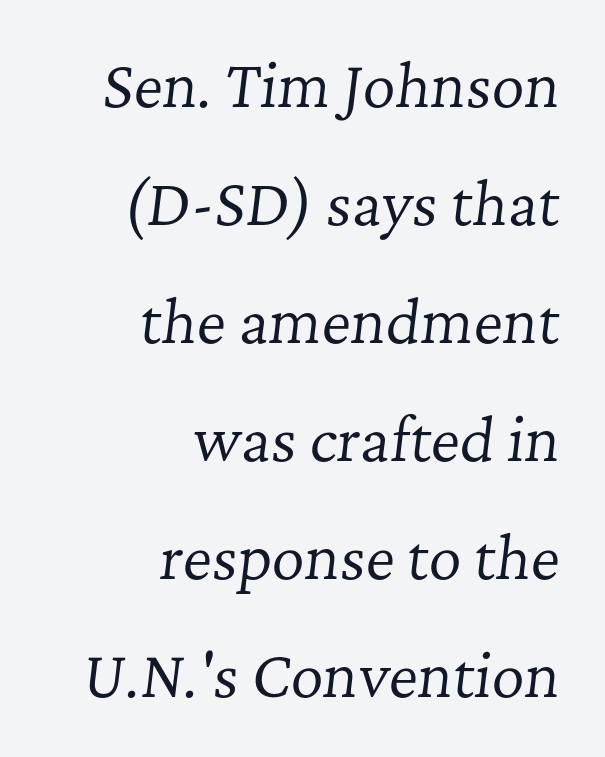
The image shows 57 px regular-weight serif type, italic (leaning right); set right-aligned, loose line spacing (2.07x), normal letter spacing, not underlined; low stroke contrast and a medium x-height.
